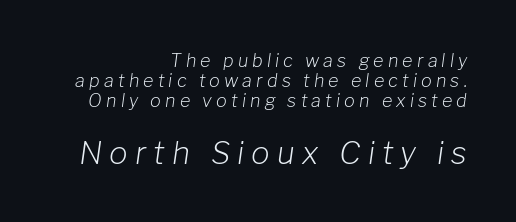
The image shows 31 px light type, italic (leaning right); set right-aligned, tight line spacing (1.12x), unusually wide letter spacing (+0.23 em), not underlined; the second (bottom) block is 1.72x larger; low stroke contrast and a medium x-height.
